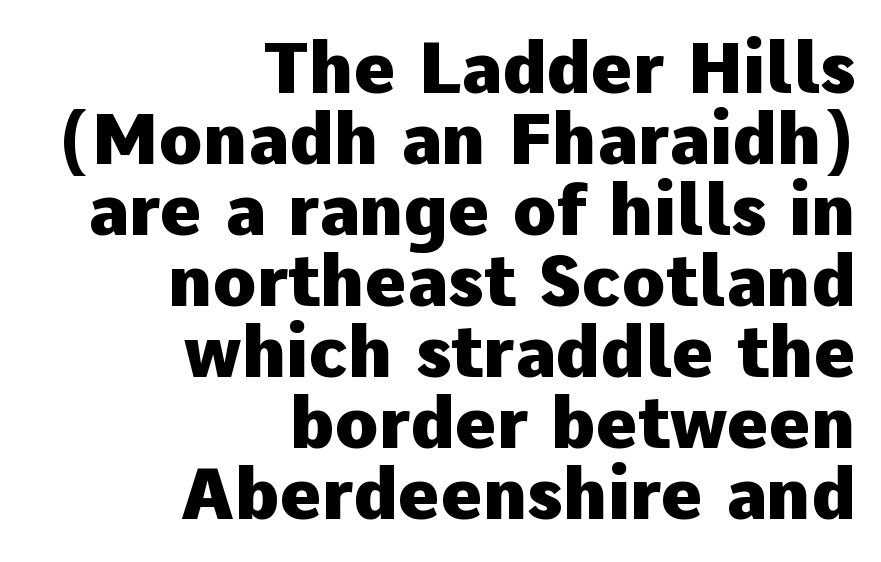
The image shows 71 px heavy sans-serif type, upright; set right-aligned, tight line spacing (1.0x), normal letter spacing, not underlined; low stroke contrast and a medium x-height.
